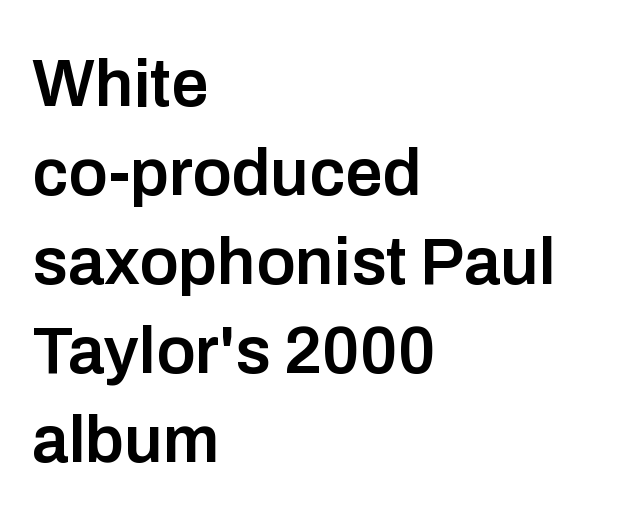
{"serif": "no", "italic": "no", "bold": "semi", "weight": "semibold", "width": "normal", "stroke_contrast": "low", "x_height": "medium", "monospaced": "no", "underline": "no", "align": "left", "line_spacing": "normal", "line_spacing_ratio": 1.35, "letter_spacing": "normal", "letter_spacing_em": 0.0, "glyph_px": 66}
